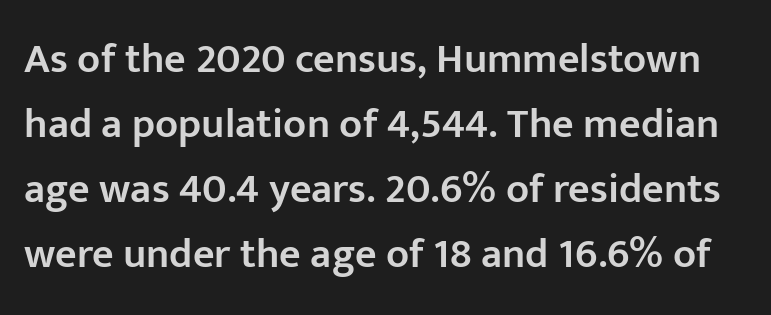
Stroke thickness is moderately raised; the sample reads as semibold. Each letter keeps its own natural width here, so spacing adapts to shape. How are the letters spaced? Ordinarily, with no added tracking. Rows of type keep a routine distance in the vertical direction.
